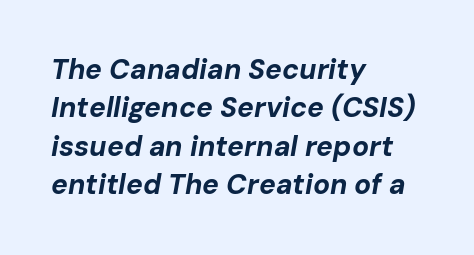
The image shows 28 px bold type, italic (leaning right); set left-aligned, normal line spacing (1.37x), normal letter spacing, not underlined; low stroke contrast and a medium x-height.
